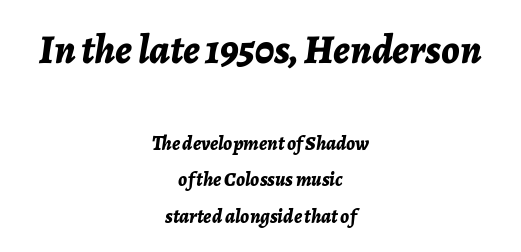
The image shows 41 px bold type, italic (leaning right); set centered, line spacing 1.83x, normal letter spacing, not underlined; the first (top) block is 2.05x larger; low stroke contrast and a medium x-height.
